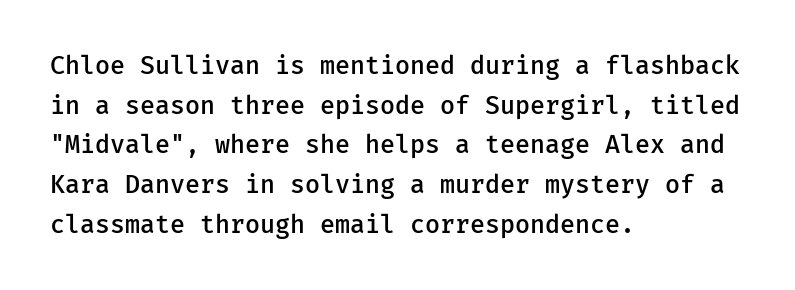
The image shows 25 px text type, upright; set left-aligned, normal line spacing (1.59x), normal letter spacing, not underlined.
